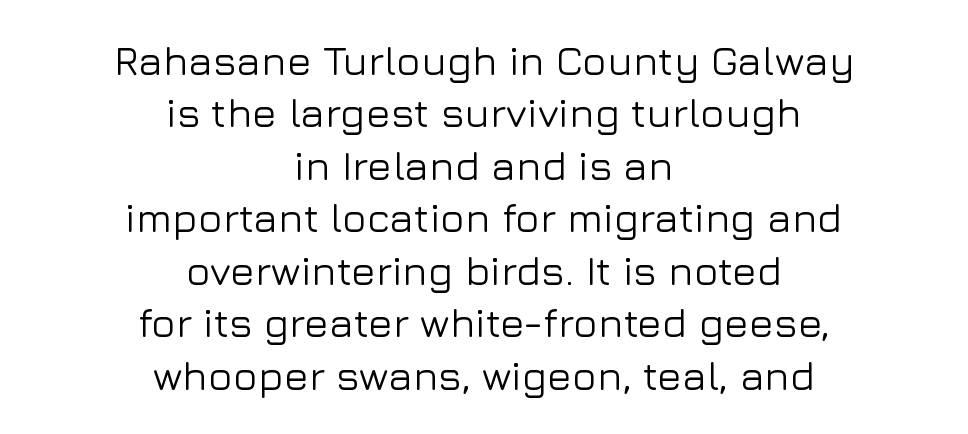
If you measured baseline to baseline, you'd find a middling distance. The rendering shows plain stroke endings on the letterforms — a sans-serif design. Unmarked baselines from the first word to the last. Is there any slant? The stems are plumb.
